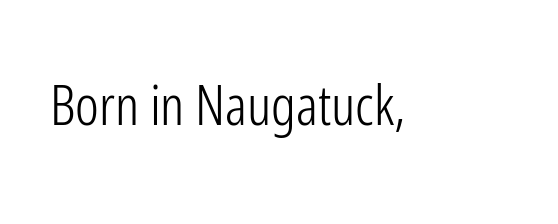
{"serif": "no", "italic": "no", "bold": "no", "weight": "light", "width": "condensed", "stroke_contrast": "low", "x_height": "medium", "monospaced": "no", "underline": "no", "letter_spacing": "normal", "letter_spacing_em": 0.0, "glyph_px": 56}
